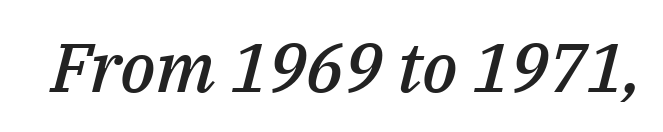
Q: Is the text bold? A: Semi-bold.
Q: Is the text italic (slanted)? A: Yes, it leans right by about 14 degrees.
Q: Is the text underlined? A: No.
Q: Is the spacing between letters normal or unusually wide? A: Normal.
Q: Width (condensed, normal, or wide)? A: Normal.
Q: Stroke contrast? A: Medium.
Q: x-height? A: Medium.
Q: Monospaced? A: No.
